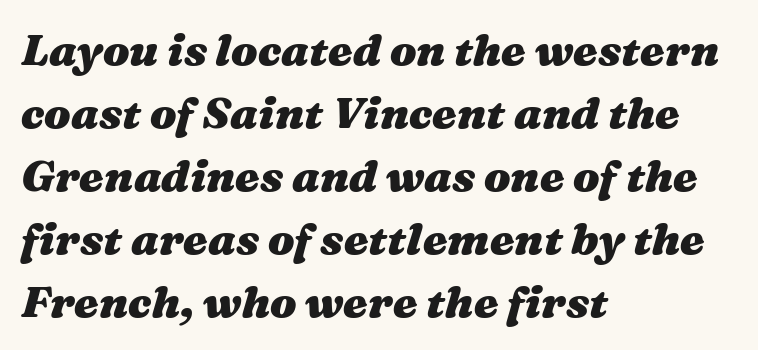
Characters are canted at an angle relative to the baseline's perpendicular. Spacing verdict: proportional, widths tailored to each character. Letter spacing: default. No word sits above an underline.
